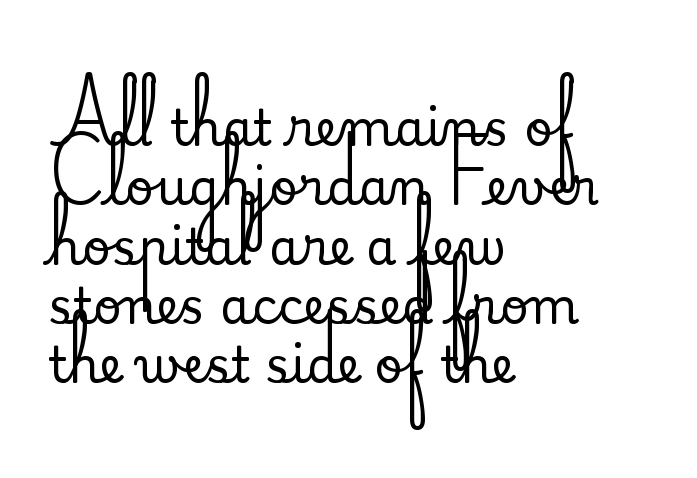
The image shows 49 px serif type, upright; set left-aligned, line spacing 1.21x, normal letter spacing, not underlined; medium stroke contrast and a small x-height.
